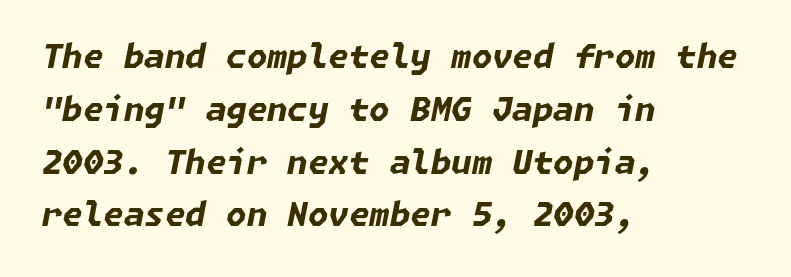
{"italic": "yes", "lean": "right", "slant_degrees": 11, "bold": "yes", "weight": "bold", "width": "normal", "stroke_contrast": "low", "x_height": "medium", "underline": "no", "align": "left", "line_spacing": "normal", "line_spacing_ratio": 1.6, "letter_spacing": "normal", "letter_spacing_em": 0.0, "glyph_px": 33}
